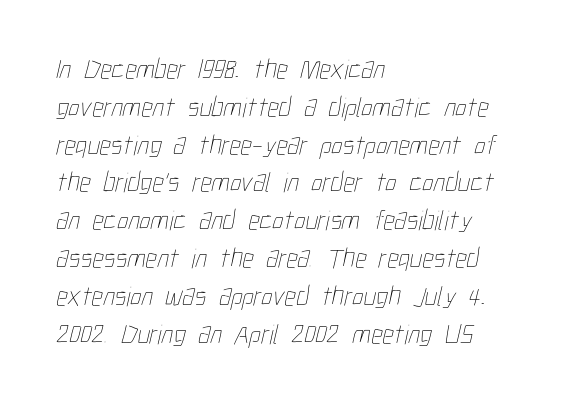
Q: Is the text bold? A: No.
Q: Is the text underlined? A: No.
Q: How is the paragraph aligned? A: Left-aligned.
Q: Is the spacing between letters normal or unusually wide? A: Normal.
Q: Is the spacing between lines tight, normal or loose? A: Normal.
Q: Width (condensed, normal, or wide)? A: Condensed.
Q: Stroke contrast? A: Low.
Q: x-height? A: Medium.
Q: Monospaced? A: No.
